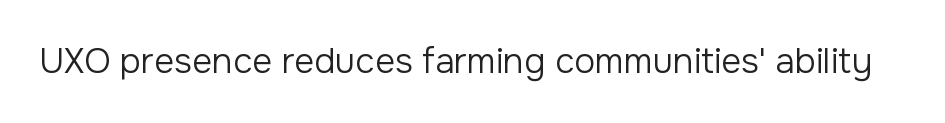
Q: Is the text bold? A: No.
Q: Is the text italic (slanted)? A: No, it is upright.
Q: Is the typeface a serif or a sans-serif typeface? A: Sans-serif.
Q: Is the text underlined? A: No.
Q: Is the spacing between letters normal or unusually wide? A: Normal.
Q: Width (condensed, normal, or wide)? A: Normal.
Q: Stroke contrast? A: Low.
Q: x-height? A: Medium.
Q: Monospaced? A: No.
